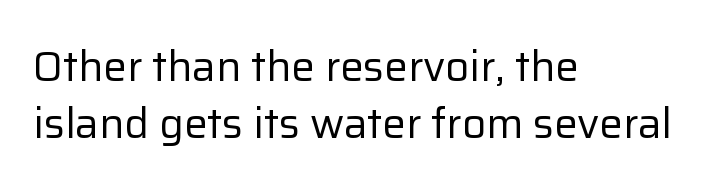
These glyphs show unthickened strokes, regular width or finer. Regarding serifs, this sample does without them. The passage shown is typed in a proportional face where columns would drift. Italic? Not at all — the glyphs are vertical. Glance below the letters and you will spot only blank space. Horizontal bands of white between lines are of average thickness.
